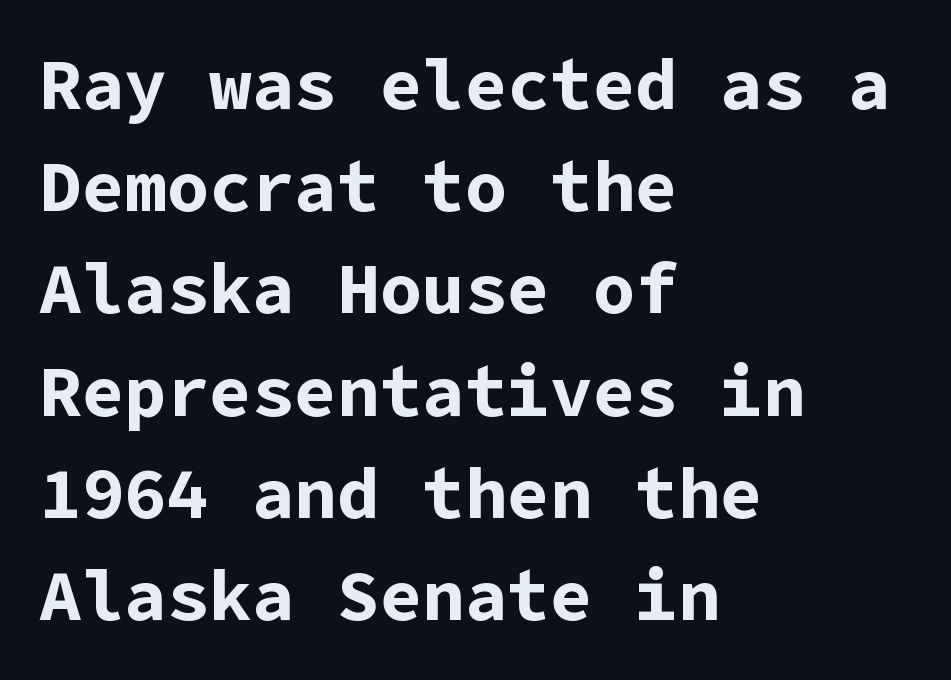
The image shows 71 px bold sans-serif type, upright; set left-aligned, normal line spacing (1.44x), normal letter spacing, not underlined; low stroke contrast and a medium x-height.
